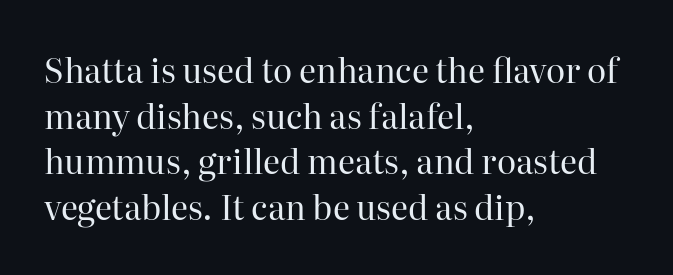
The image shows 33 px regular-weight serif type, upright; set left-aligned, normal line spacing (1.38x), normal letter spacing, not underlined; high stroke contrast and a medium x-height.
